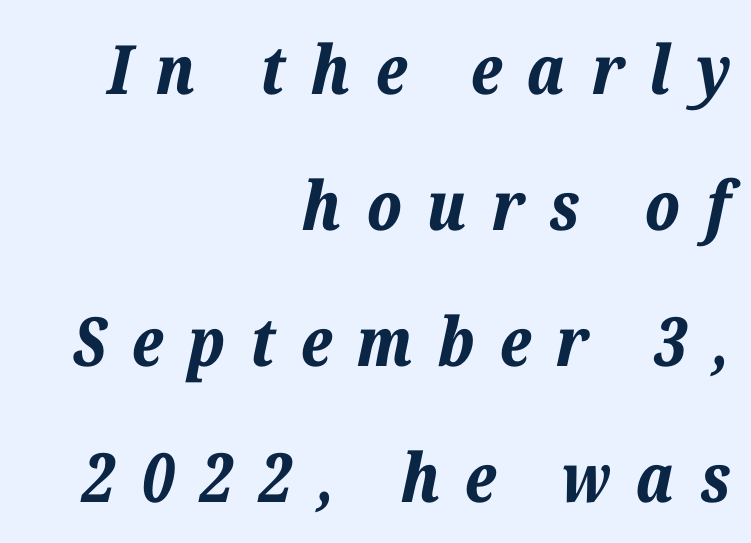
{"italic": "yes", "lean": "right", "slant_degrees": 12, "bold": "yes", "weight": "bold", "width": "normal", "stroke_contrast": "low", "x_height": "medium", "monospaced": "no", "underline": "no", "align": "right", "line_spacing": "loose", "line_spacing_ratio": 2.0, "letter_spacing": "wide", "letter_spacing_em": 0.37, "glyph_px": 68}
